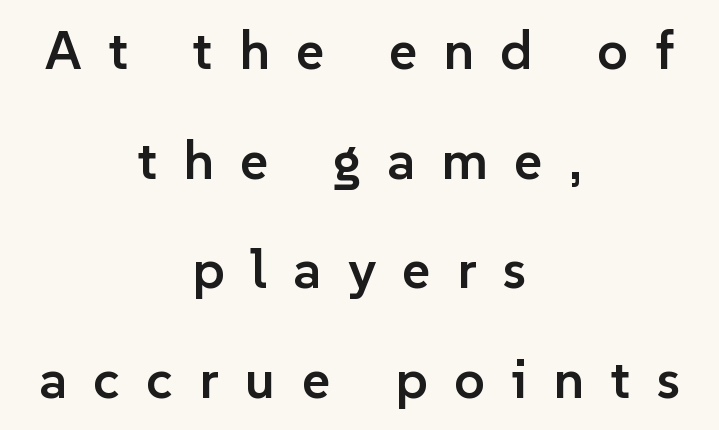
The image shows 54 px semibold sans-serif type, upright; set centered, loose line spacing (2.03x), unusually wide letter spacing (+0.49 em), not underlined; low stroke contrast and a medium x-height.
